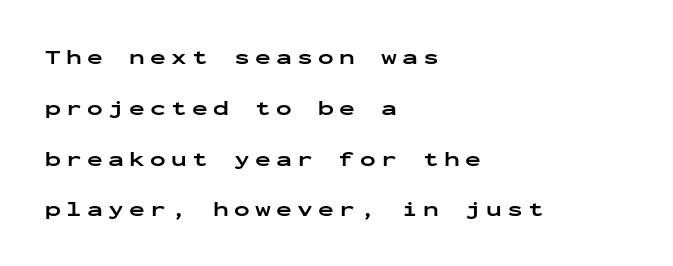
The image shows 21 px bold type, upright; set left-aligned, loose line spacing (2.42x), unusually wide letter spacing (+0.25 em), not underlined.
